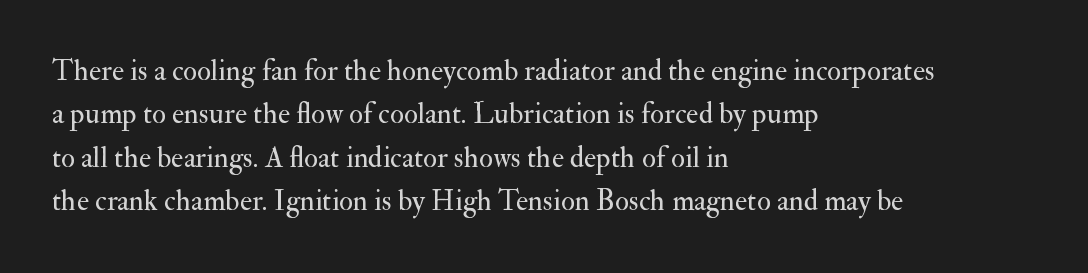
Q: Is the text bold? A: No.
Q: Is the text italic (slanted)? A: No, it is upright.
Q: Is the typeface a serif or a sans-serif typeface? A: Serif.
Q: Is the text underlined? A: No.
Q: How is the paragraph aligned? A: Left-aligned.
Q: Is the spacing between letters normal or unusually wide? A: Normal.
Q: Is the spacing between lines tight, normal or loose? A: Normal.
Q: Width (condensed, normal, or wide)? A: Normal.
Q: Stroke contrast? A: Medium.
Q: x-height? A: Small.
Q: Monospaced? A: No.
